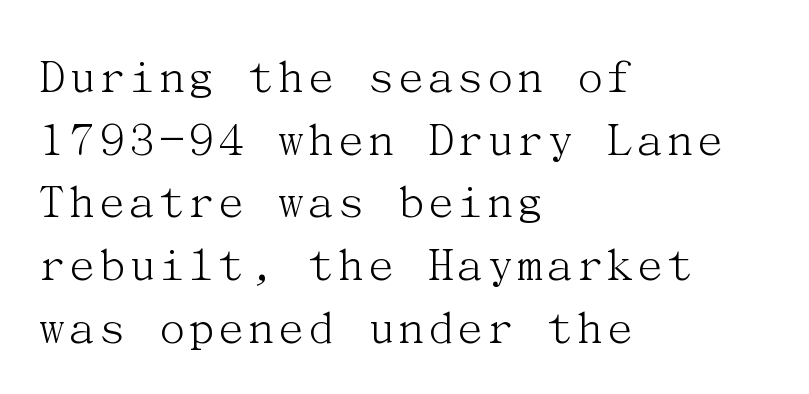
Casual observation: everything's shoved over to the left. The weight tops out at a normal text grade. Nobody drew a line under any word here. Serif or sans? Serif — the stroke terminals have little feet.
